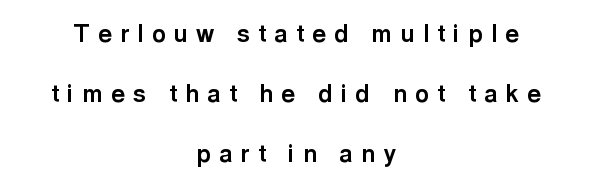
Emphasis by weight is at full strength: bold. Is the letter spacing exaggerated? Yes — the characters are pushed far apart. Rows of type keep a wide berth in the vertical direction. Line starts and ends both wander, symmetrically. This sample uses an upright cut, with every glyph sitting square on the baseline.
